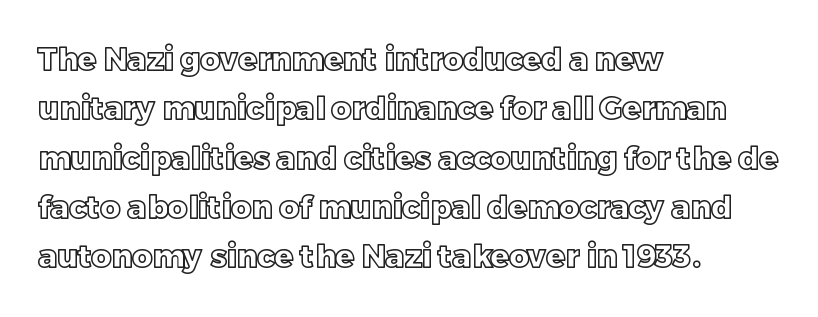
The image shows 31 px text type, upright; set left-aligned, normal line spacing (1.59x), normal letter spacing, not underlined; a large x-height.
